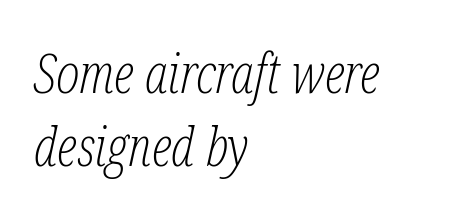
{"serif": "yes", "italic": "yes", "lean": "right", "slant_degrees": 12, "bold": "no", "weight": "light", "width": "condensed", "stroke_contrast": "low", "x_height": "medium", "monospaced": "no", "underline": "no", "align": "left", "line_spacing": "normal", "line_spacing_ratio": 1.33, "letter_spacing": "normal", "letter_spacing_em": 0.0, "glyph_px": 55}
